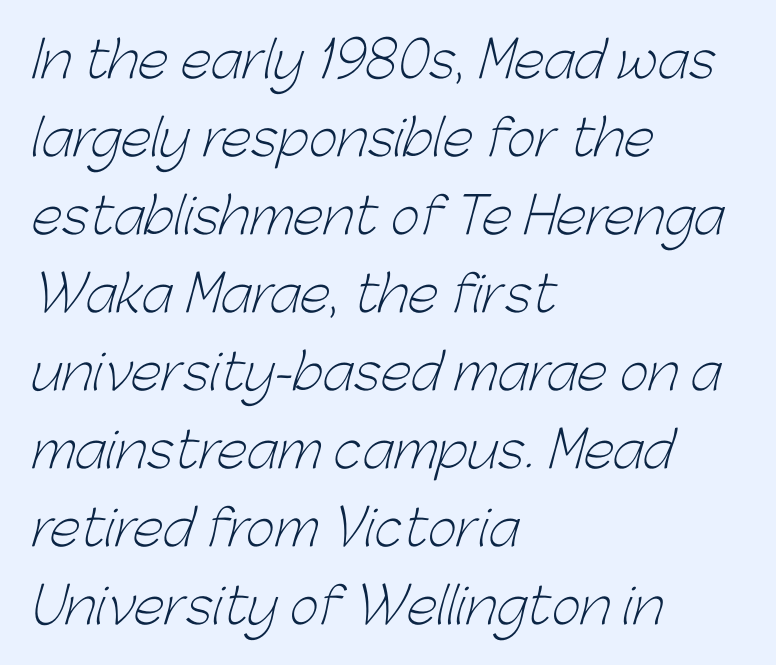
Q: Is the text bold? A: No.
Q: Is the typeface a serif or a sans-serif typeface? A: Sans-serif.
Q: Is the text underlined? A: No.
Q: How is the paragraph aligned? A: Left-aligned.
Q: Is the spacing between letters normal or unusually wide? A: Normal.
Q: Is the spacing between lines tight, normal or loose? A: Normal.
Q: Width (condensed, normal, or wide)? A: Normal.
Q: Stroke contrast? A: Low.
Q: x-height? A: Medium.
Q: Monospaced? A: No.
